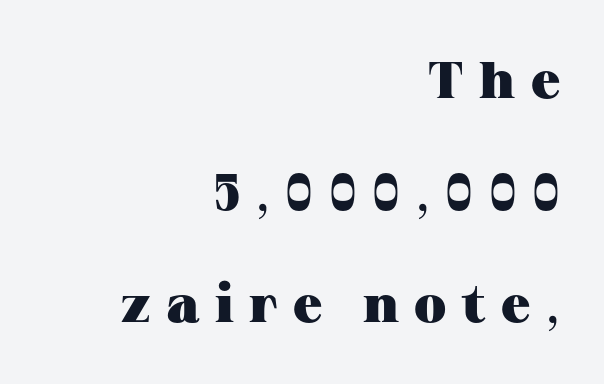
Q: Is the text bold? A: Yes.
Q: Is the text italic (slanted)? A: No, it is upright.
Q: Is the typeface a serif or a sans-serif typeface? A: Serif.
Q: Is the text underlined? A: No.
Q: How is the paragraph aligned? A: Right-aligned.
Q: Is the spacing between letters normal or unusually wide? A: Unusually wide.
Q: Is the spacing between lines tight, normal or loose? A: Loose.
Q: Width (condensed, normal, or wide)? A: Wide.
Q: Stroke contrast? A: Medium.
Q: x-height? A: Medium.
Q: Monospaced? A: No.
